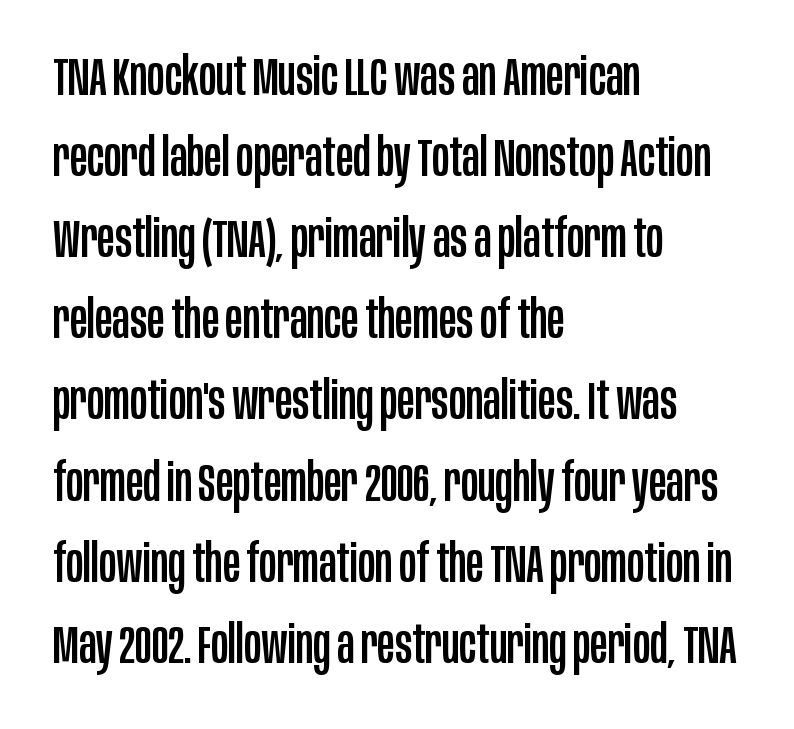
Q: Is the text italic (slanted)? A: No, it is upright.
Q: Is the typeface a serif or a sans-serif typeface? A: Sans-serif.
Q: Is the text underlined? A: No.
Q: How is the paragraph aligned? A: Left-aligned.
Q: Is the spacing between letters normal or unusually wide? A: Normal.
Q: Is the spacing between lines tight, normal or loose? A: Normal.
Q: Width (condensed, normal, or wide)? A: Condensed.
Q: Stroke contrast? A: Low.
Q: x-height? A: Large.
Q: Monospaced? A: No.
